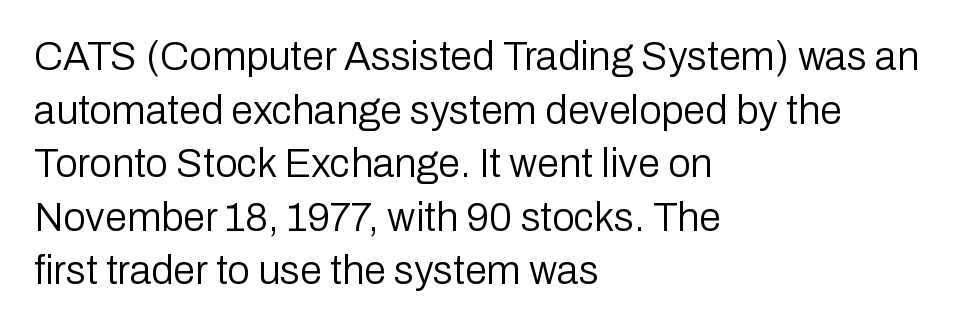
The image shows 40 px regular-weight sans-serif type, upright; set left-aligned, normal line spacing (1.34x), normal letter spacing, not underlined; low stroke contrast and a medium x-height.
